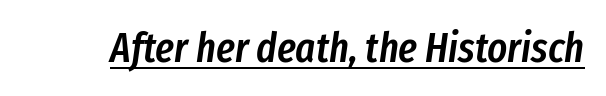
The image shows 42 px semibold, condensed type, italic (leaning right); set normal letter spacing, underlined; low stroke contrast and a medium x-height.
